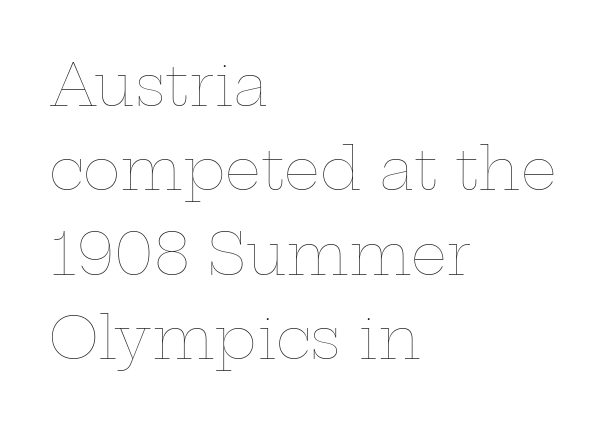
The image shows 57 px thin, wide type, upright; set left-aligned, normal line spacing (1.48x), normal letter spacing, not underlined; low stroke contrast and a medium x-height.
